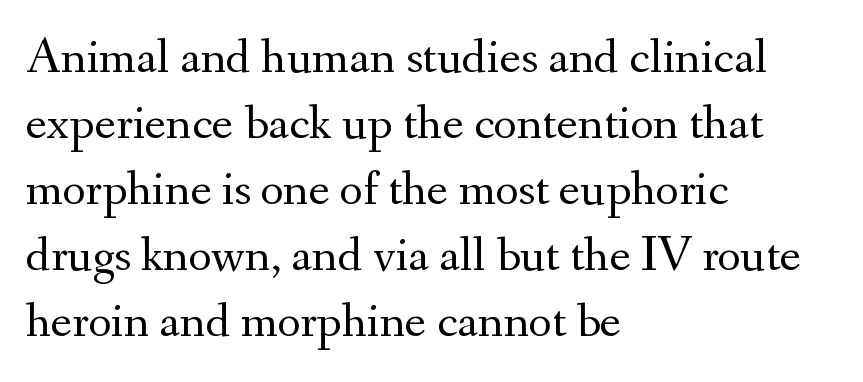
The image shows 50 px regular-weight serif type, upright; set left-aligned, normal line spacing (1.32x), normal letter spacing, not underlined; medium stroke contrast and a small x-height.
